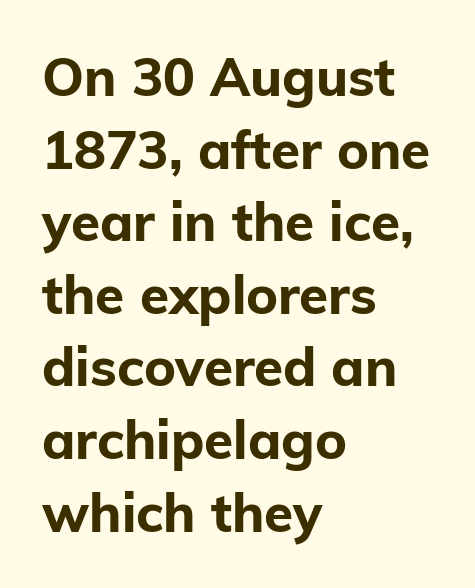
Q: Is the text bold? A: Yes.
Q: Is the text italic (slanted)? A: No, it is upright.
Q: Is the typeface a serif or a sans-serif typeface? A: Sans-serif.
Q: Is the text underlined? A: No.
Q: How is the paragraph aligned? A: Left-aligned.
Q: Is the spacing between letters normal or unusually wide? A: Normal.
Q: Is the spacing between lines tight, normal or loose? A: Normal.
Q: Width (condensed, normal, or wide)? A: Normal.
Q: Stroke contrast? A: Low.
Q: x-height? A: Medium.
Q: Monospaced? A: No.
